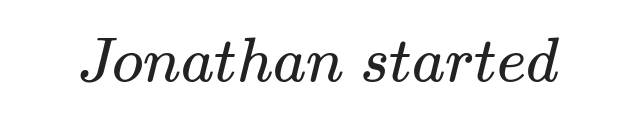
Old-style or modern, the face here clearly has serifs. Do the characters align in a grid? No, the font is proportional. Only glyphs here, with clear space below each row. Summary of weight: not heavy and not bold. There is no visible air inserted between adjacent glyphs.
